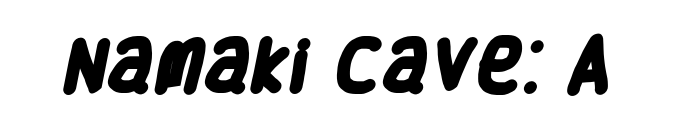
Q: Is the text bold? A: Yes.
Q: Is the typeface a serif or a sans-serif typeface? A: Sans-serif.
Q: Is the text underlined? A: No.
Q: Is the spacing between letters normal or unusually wide? A: Normal.
Q: Width (condensed, normal, or wide)? A: Condensed.
Q: Stroke contrast? A: Low.
Q: x-height? A: Large.
Q: Monospaced? A: No.
